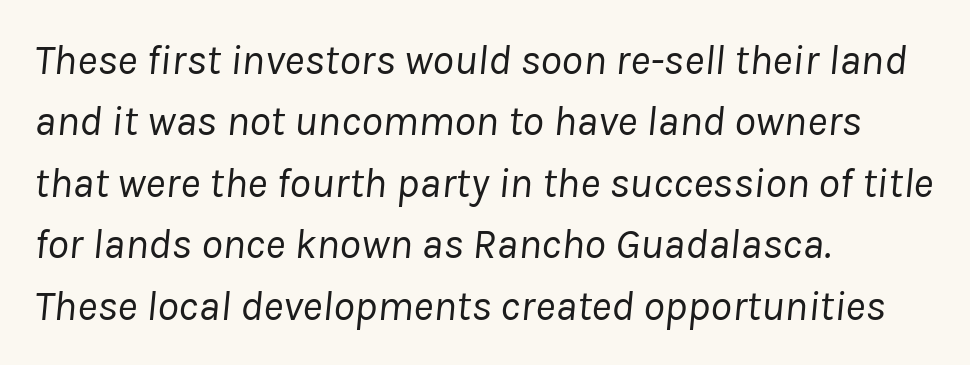
These lines were composed using italics. Where is the straight margin? On the left. The typesetting does not lean heavy: it is not bold. Think of a printed novel: that variable character pitch is what you see here.
